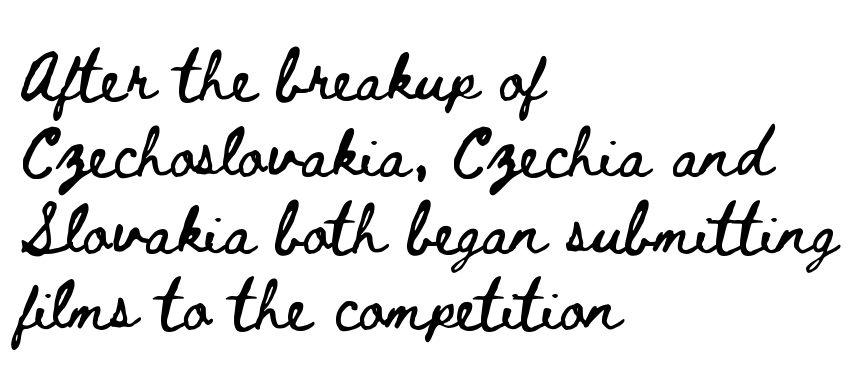
The image shows 49 px wide type; set left-aligned, normal line spacing (1.56x), normal letter spacing, not underlined; low stroke contrast and a small x-height.
